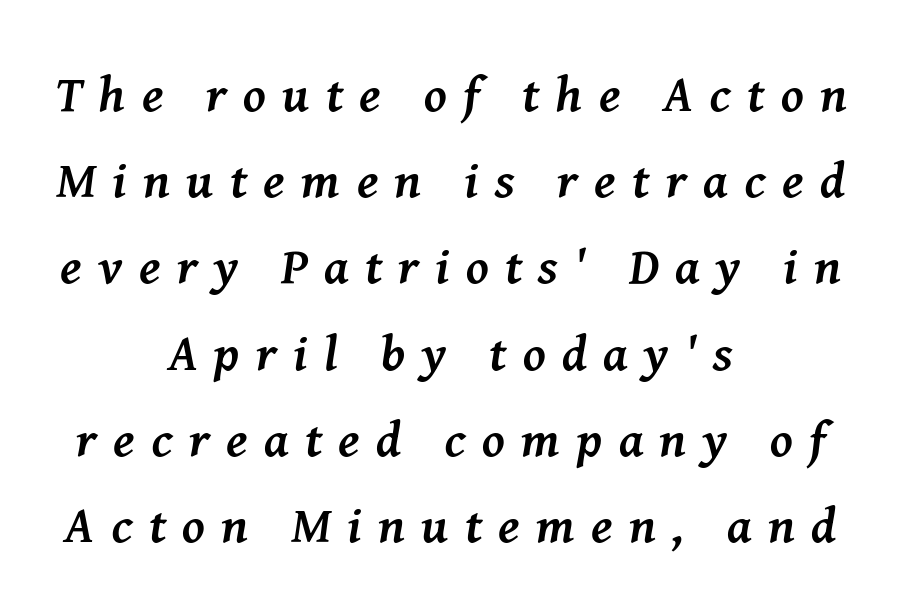
Q: Is the text bold? A: Yes.
Q: Is the text italic (slanted)? A: Yes, it leans right by about 8 degrees.
Q: Is the typeface a serif or a sans-serif typeface? A: Serif.
Q: Is the text underlined? A: No.
Q: How is the paragraph aligned? A: Centered.
Q: Is the spacing between letters normal or unusually wide? A: Unusually wide.
Q: Is the spacing between lines tight, normal or loose? A: Normal.
Q: Width (condensed, normal, or wide)? A: Normal.
Q: Stroke contrast? A: Medium.
Q: x-height? A: Medium.
Q: Monospaced? A: No.
